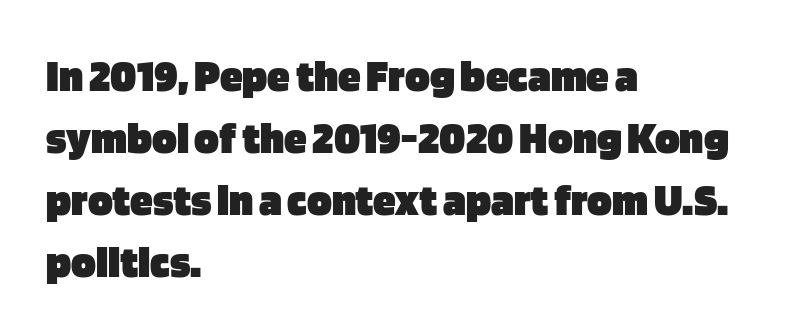
Q: Is the text bold? A: Yes.
Q: Is the text italic (slanted)? A: No, it is upright.
Q: Is the typeface a serif or a sans-serif typeface? A: Sans-serif.
Q: Is the text underlined? A: No.
Q: How is the paragraph aligned? A: Left-aligned.
Q: Is the spacing between letters normal or unusually wide? A: Normal.
Q: Is the spacing between lines tight, normal or loose? A: Normal.
Q: Width (condensed, normal, or wide)? A: Normal.
Q: Stroke contrast? A: Low.
Q: x-height? A: Large.
Q: Monospaced? A: No.
